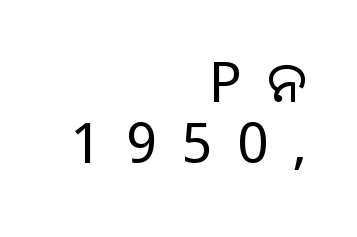
Q: Is the text bold? A: No.
Q: Is the text italic (slanted)? A: No, it is upright.
Q: Is the typeface a serif or a sans-serif typeface? A: Sans-serif.
Q: Is the text underlined? A: No.
Q: How is the paragraph aligned? A: Right-aligned.
Q: Is the spacing between letters normal or unusually wide? A: Unusually wide.
Q: Is the spacing between lines tight, normal or loose? A: Tight.
Q: Width (condensed, normal, or wide)? A: Normal.
Q: Stroke contrast? A: Low.
Q: x-height? A: Large.
Q: Monospaced? A: No.
